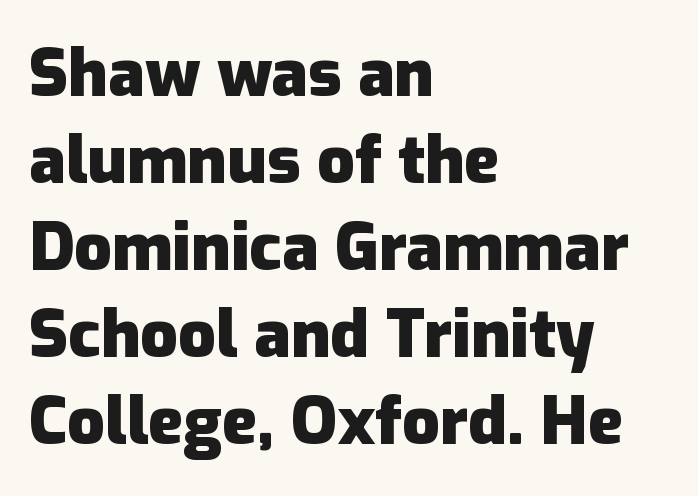
A full-strength bold gives these letters their thick strokes. Words appear dense and cohesive because spacing is normal. Underlining? Definitely not there. You can tell it's not italic because the verticals are truly vertical. The lines in this sample share a left origin and differ only in where they stop.
